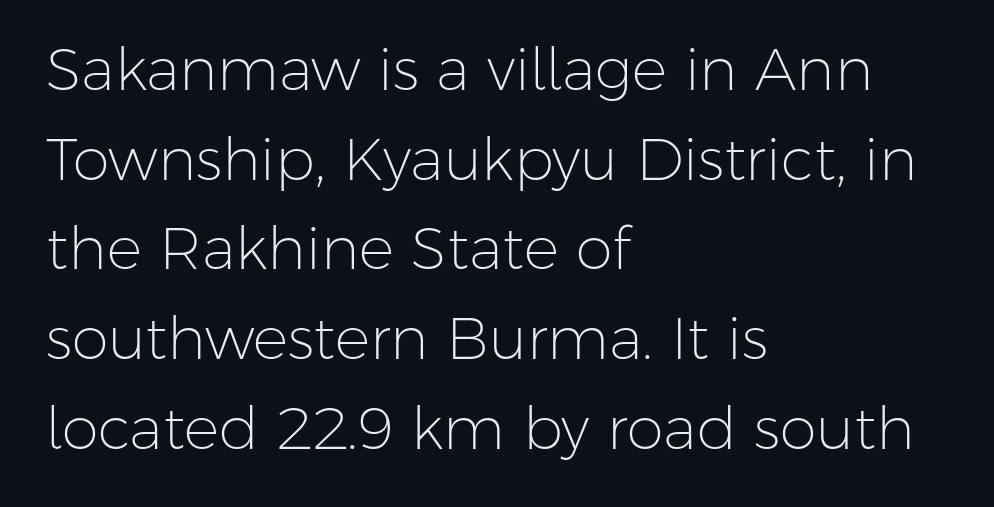
The image shows 59 px light sans-serif type, upright; set left-aligned, normal line spacing (1.52x), normal letter spacing, not underlined; low stroke contrast and a medium x-height.
